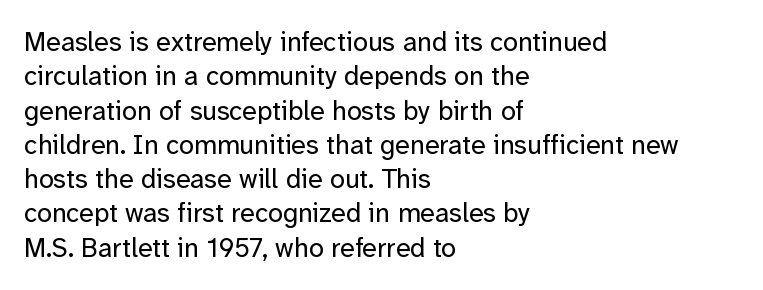
{"italic": "no", "bold": "no", "underline": "no", "align": "left", "line_spacing": "normal", "line_spacing_ratio": 1.27, "letter_spacing": "normal", "letter_spacing_em": 0.0, "glyph_px": 27}
